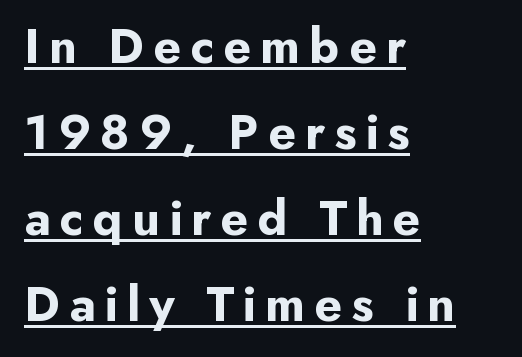
{"serif": "no", "italic": "no", "bold": "yes", "weight": "bold", "width": "normal", "stroke_contrast": "low", "x_height": "small", "monospaced": "no", "underline": "yes", "align": "left", "line_spacing_ratio": 1.72, "glyph_px": 50}
